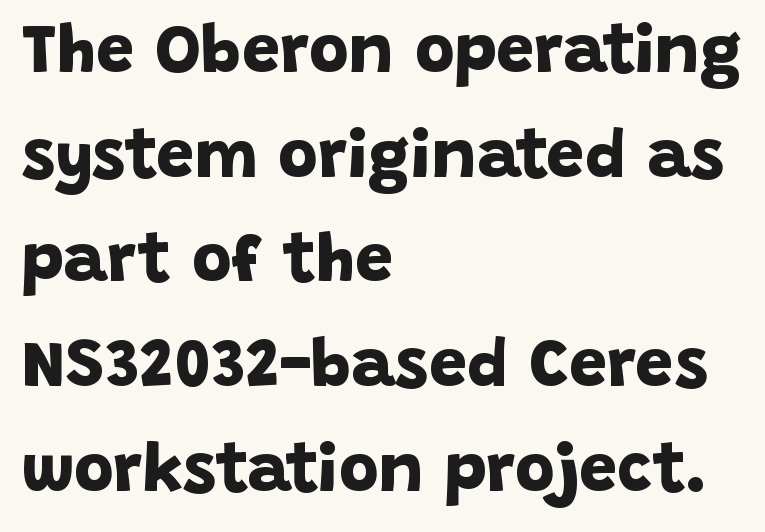
Q: Is the text bold? A: Yes.
Q: Is the typeface a serif or a sans-serif typeface? A: Sans-serif.
Q: Is the text underlined? A: No.
Q: How is the paragraph aligned? A: Left-aligned.
Q: Is the spacing between letters normal or unusually wide? A: Normal.
Q: Is the spacing between lines tight, normal or loose? A: Normal.
Q: Width (condensed, normal, or wide)? A: Normal.
Q: Stroke contrast? A: Low.
Q: x-height? A: Large.
Q: Monospaced? A: No.
